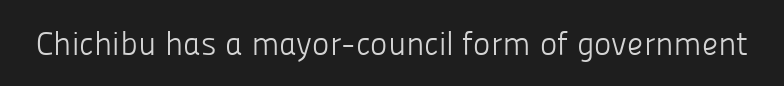
The glyphs in this specimen are sans serif. The cut favours lightness, reaching ordinary text weight at its darkest. Is this a fixed-width face? No — the glyphs have proportional, varying widths. Every stem runs plumb, perpendicular to the baseline. Rule under the text: the space is simply empty.
